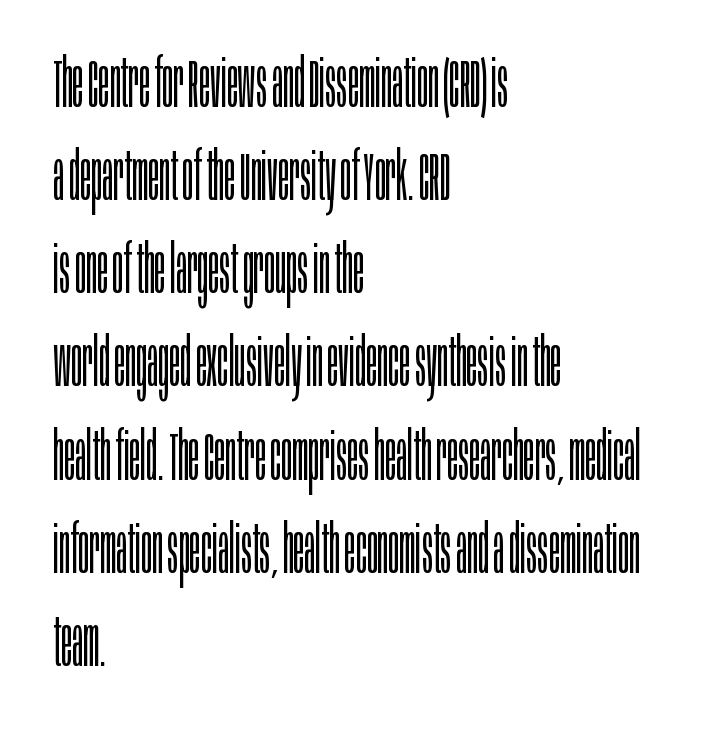
The image shows 67 px light, condensed sans-serif type, upright; set left-aligned, normal line spacing (1.39x), normal letter spacing, not underlined; low stroke contrast and a large x-height.
